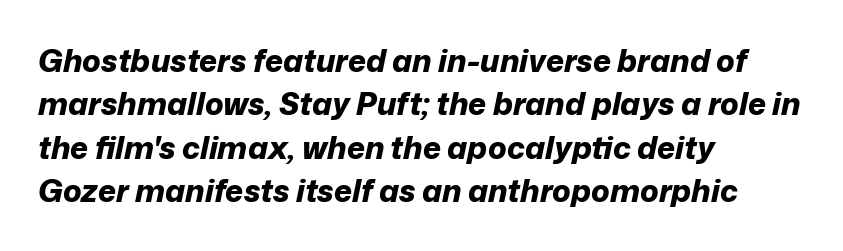
{"italic": "yes", "lean": "right", "slant_degrees": 12, "bold": "yes", "weight": "bold", "width": "normal", "stroke_contrast": "low", "x_height": "medium", "monospaced": "no", "underline": "no", "align": "left", "line_spacing": "normal", "line_spacing_ratio": 1.4, "letter_spacing": "normal", "letter_spacing_em": 0.0, "glyph_px": 31}
